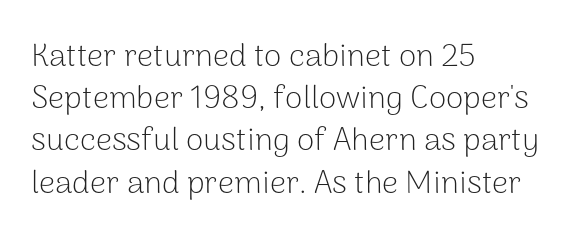
{"serif": "no", "italic": "no", "bold": "no", "weight": "light", "width": "normal", "stroke_contrast": "low", "x_height": "medium", "monospaced": "no", "underline": "no", "align": "left", "line_spacing": "normal", "line_spacing_ratio": 1.32, "letter_spacing": "normal", "letter_spacing_em": 0.0, "glyph_px": 32}
